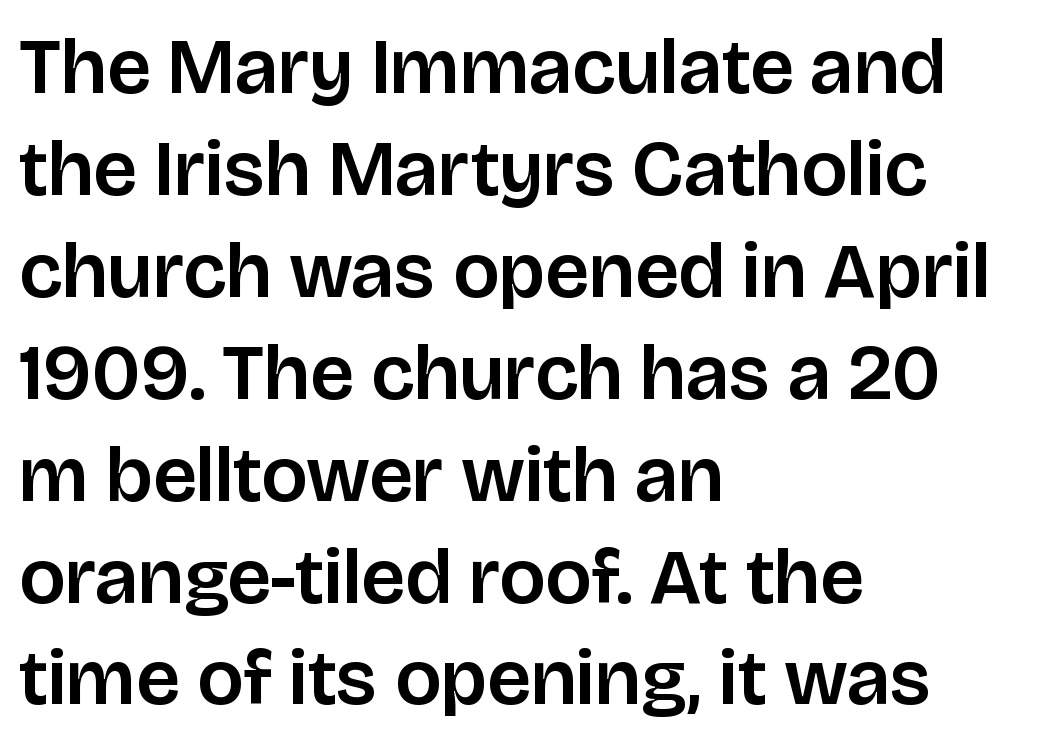
To sum up the face: it is a sans, with no serifs. Students, observe: this is what conventionally led text looks like. In CSS terms this would be text-align: left. Only glyphs here, with clear space below each row.
